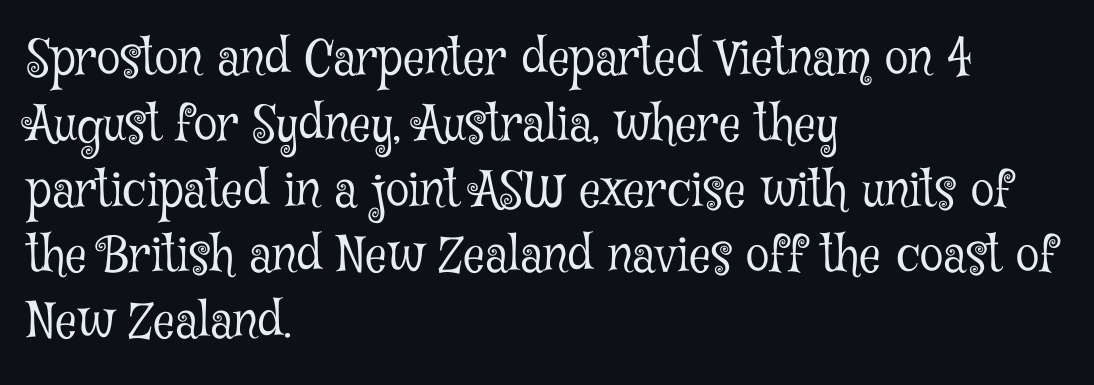
Q: Is the text bold? A: No.
Q: Is the text italic (slanted)? A: No, it is upright.
Q: Is the typeface a serif or a sans-serif typeface? A: Serif.
Q: Is the text underlined? A: No.
Q: How is the paragraph aligned? A: Left-aligned.
Q: Is the spacing between letters normal or unusually wide? A: Normal.
Q: Is the spacing between lines tight, normal or loose? A: Normal.
Q: Width (condensed, normal, or wide)? A: Condensed.
Q: Stroke contrast? A: Low.
Q: x-height? A: Medium.
Q: Monospaced? A: No.
